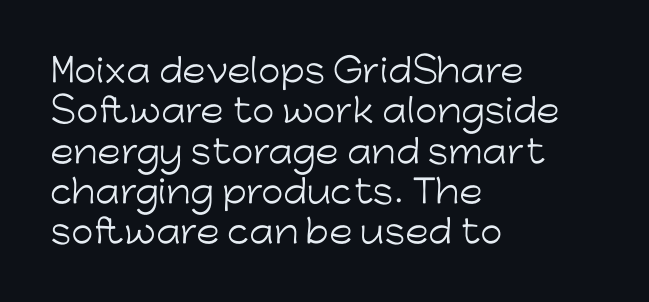
A typesetter would mark this as roman, not italic. The rendering uses natural spacing where letterforms have individual widths. The space beneath each line is pristine and unruled. This rendering employs a face without finishing strokes, i.e., a sans-serif. Compared with typical body copy, the letter spacing here is the same.
